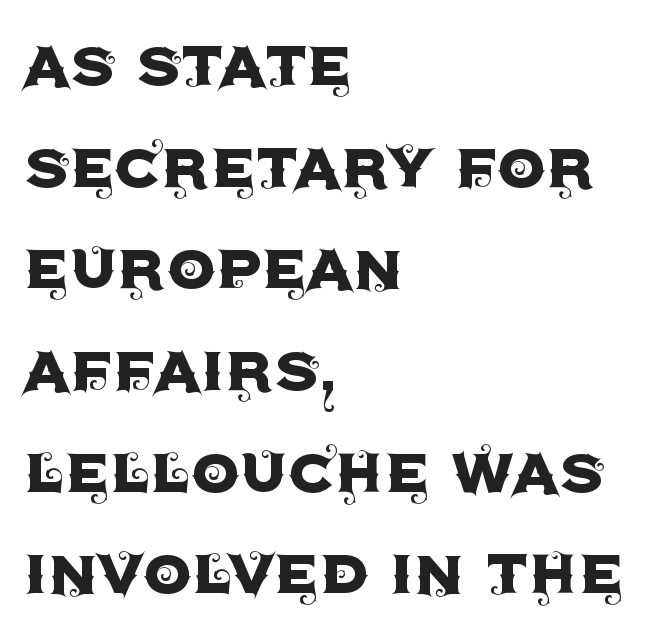
Grotesque or geometric, the face here clearly has no serifs. Short and long lines alike share a common starting point at left. Designer's note — italics off, roman on. The gap between lines stays unmarked. The gaps between neighbouring characters are ordinary and unremarkable. The passage shown is typed in a proportional face where columns would drift.
